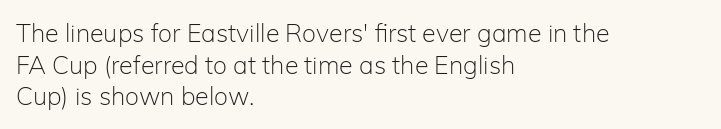
Q: Is the text bold? A: No.
Q: Is the text italic (slanted)? A: No, it is upright.
Q: Is the text underlined? A: No.
Q: How is the paragraph aligned? A: Left-aligned.
Q: Is the spacing between letters normal or unusually wide? A: Normal.
Q: Is the spacing between lines tight, normal or loose? A: Normal.
